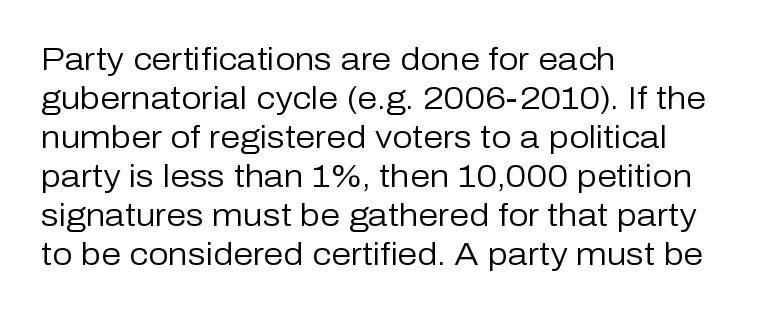
The image shows 32 px regular-weight sans-serif type, upright; set left-aligned, line spacing 1.22x, normal letter spacing, not underlined; low stroke contrast and a medium x-height.
